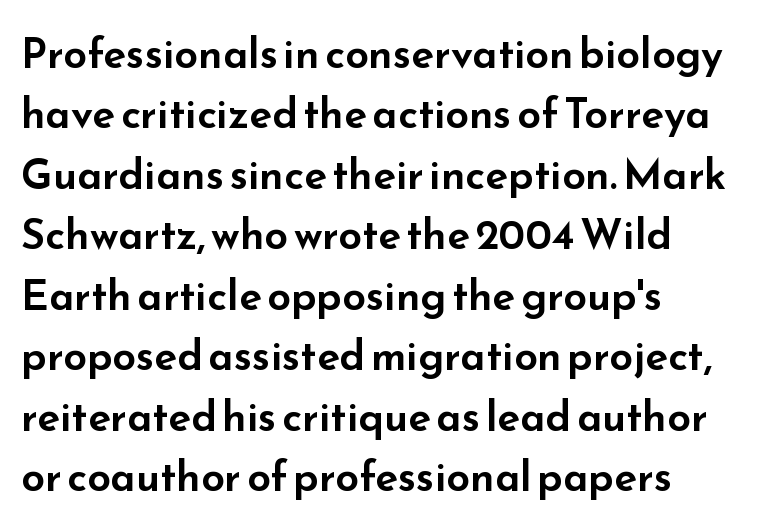
The image shows 42 px wide sans-serif type, upright; set left-aligned, normal line spacing (1.44x), normal letter spacing, not underlined; low stroke contrast and a small x-height.
